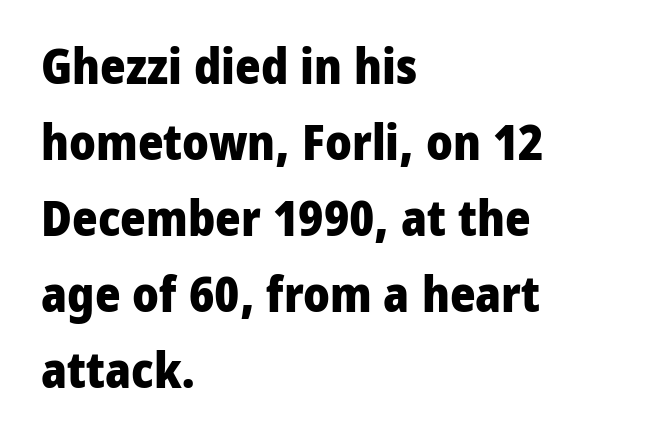
Q: Is the text bold? A: Yes.
Q: Is the text italic (slanted)? A: No, it is upright.
Q: Is the typeface a serif or a sans-serif typeface? A: Sans-serif.
Q: Is the text underlined? A: No.
Q: How is the paragraph aligned? A: Left-aligned.
Q: Is the spacing between letters normal or unusually wide? A: Normal.
Q: Is the spacing between lines tight, normal or loose? A: Normal.
Q: Width (condensed, normal, or wide)? A: Normal.
Q: Stroke contrast? A: Low.
Q: x-height? A: Medium.
Q: Monospaced? A: No.
